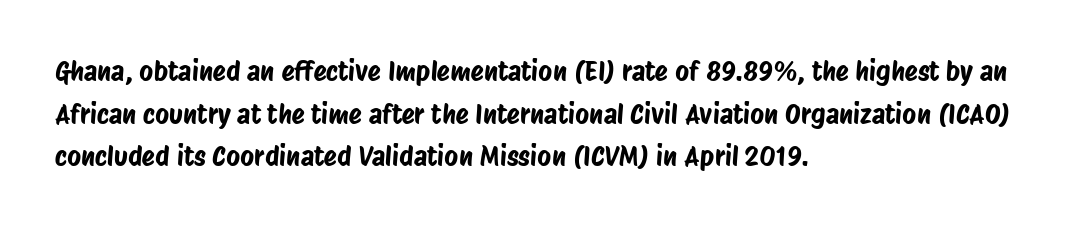
The image shows 27 px text type; set left-aligned, normal line spacing (1.58x), normal letter spacing, not underlined.
